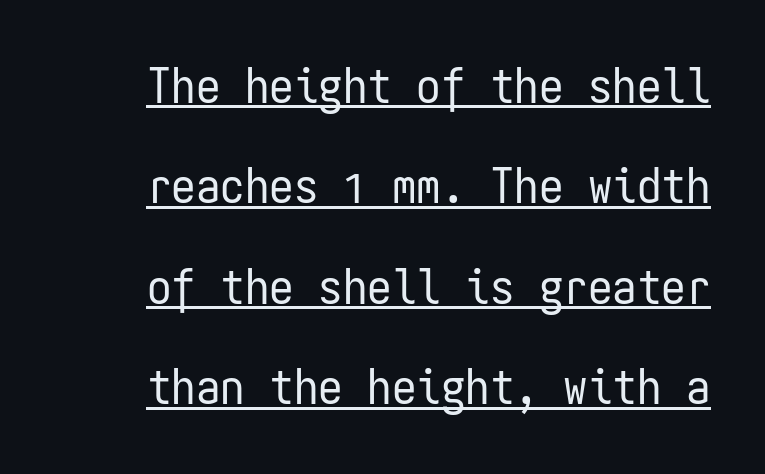
{"serif": "no", "italic": "no", "bold": "no", "weight": "regular", "width": "condensed", "stroke_contrast": "low", "x_height": "medium", "monospaced": "yes", "underline": "yes", "line_spacing": "loose", "line_spacing_ratio": 2.05, "letter_spacing": "normal", "letter_spacing_em": 0.0, "glyph_px": 49}
